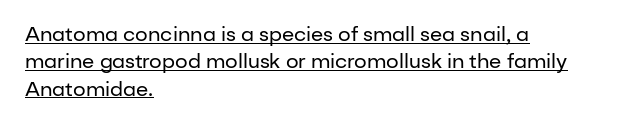
The image shows 20 px text type, upright; set left-aligned, normal line spacing (1.37x), normal letter spacing, underlined.
